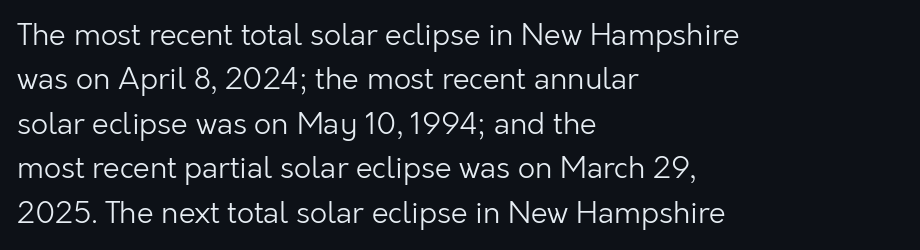
The image shows 30 px light sans-serif type, upright; set left-aligned, normal line spacing (1.48x), normal letter spacing, not underlined; low stroke contrast and a medium x-height.
